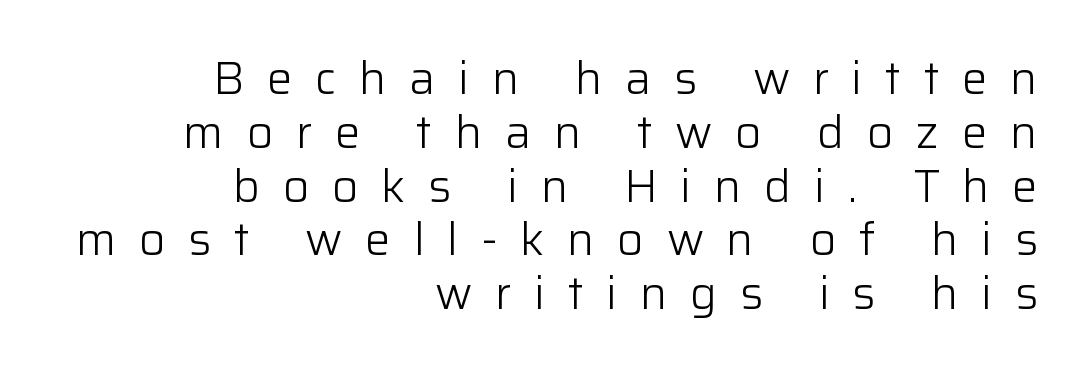
The rendering inserts visible extra space after every character. The paragraph has a hard right edge and a soft left edge. Font category for this specimen: sans-serif. The specimen reads as upright at a glance. The space directly below the letters is spotless.
